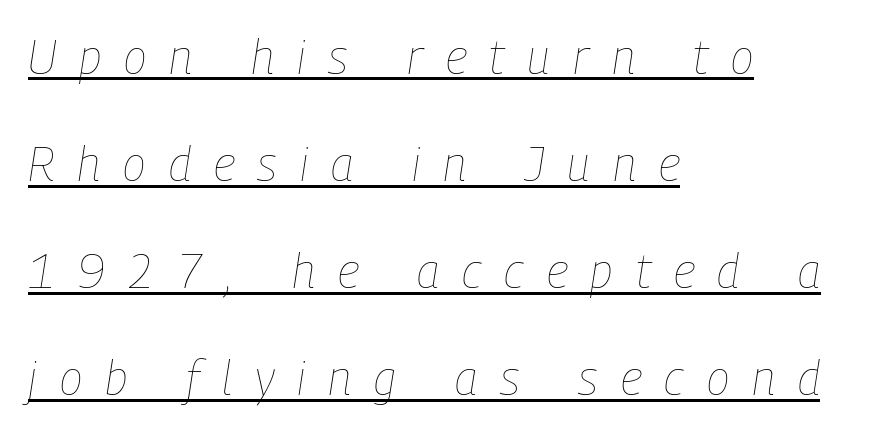
{"italic": "yes", "lean": "right", "slant_degrees": 9, "bold": "no", "weight": "thin", "width": "condensed", "stroke_contrast": "low", "x_height": "medium", "monospaced": "no", "underline": "yes", "align": "left", "line_spacing": "loose", "line_spacing_ratio": 2.28, "letter_spacing": "wide", "letter_spacing_em": 0.49, "glyph_px": 47}
